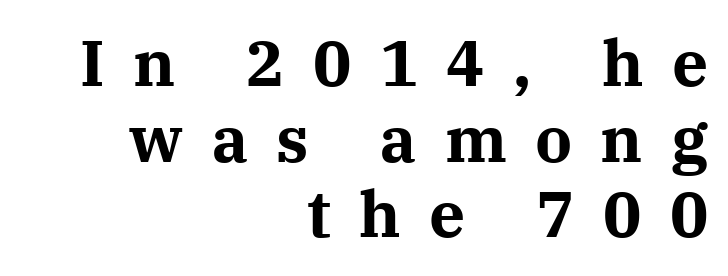
The image shows 64 px bold serif type, upright; set right-aligned, line spacing 1.18x, unusually wide letter spacing (+0.44 em), not underlined; medium stroke contrast and a medium x-height.
